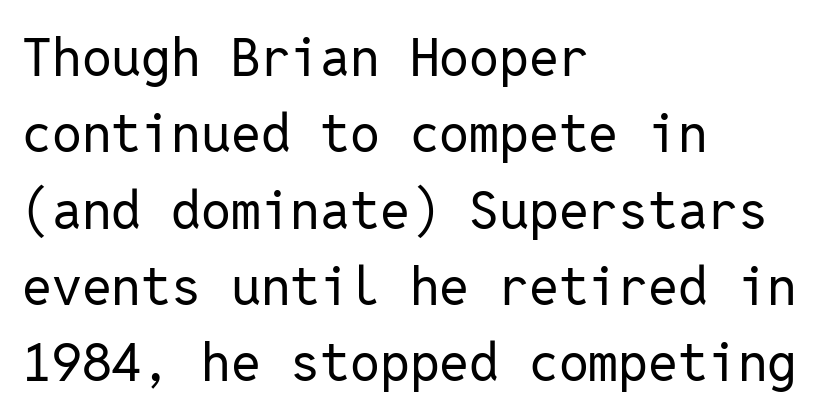
Q: Is the text bold? A: No.
Q: Is the text italic (slanted)? A: No, it is upright.
Q: Is the typeface a serif or a sans-serif typeface? A: Sans-serif.
Q: Is the text underlined? A: No.
Q: How is the paragraph aligned? A: Left-aligned.
Q: Is the spacing between letters normal or unusually wide? A: Normal.
Q: Is the spacing between lines tight, normal or loose? A: Normal.
Q: Width (condensed, normal, or wide)? A: Normal.
Q: Stroke contrast? A: Low.
Q: x-height? A: Medium.
Q: Monospaced? A: Yes.
